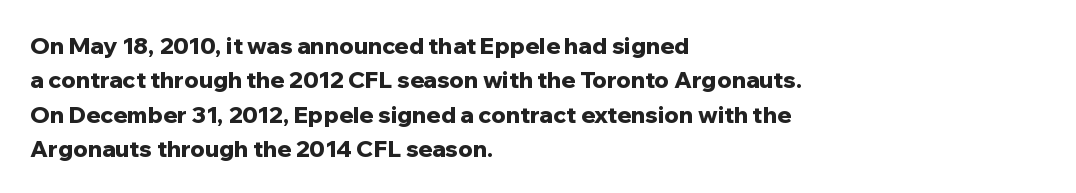
The space directly below the letters is spotless. Interline gaps are of average width in this sample. Ascenders rise straight up at ninety degrees. The rendering anchors every line to the left-hand side. The horizontal fit of the characters is conventional and even. The sample has been set heavy, in full bold.
